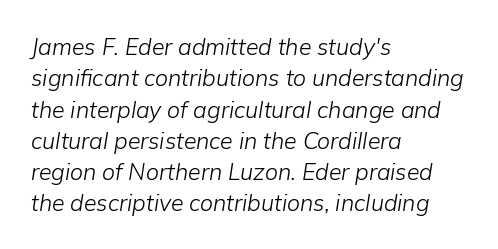
The image shows 23 px text type, italic (leaning right); set left-aligned, normal line spacing (1.36x), normal letter spacing, not underlined.
